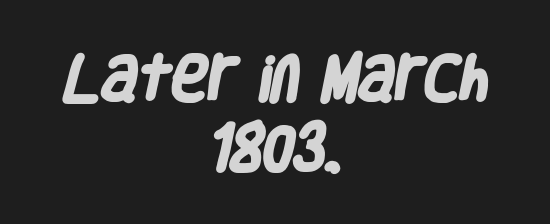
Q: Is the text bold? A: Yes.
Q: Is the typeface a serif or a sans-serif typeface? A: Sans-serif.
Q: Is the text underlined? A: No.
Q: How is the paragraph aligned? A: Centered.
Q: Is the spacing between letters normal or unusually wide? A: Normal.
Q: Is the spacing between lines tight, normal or loose? A: Normal.
Q: Width (condensed, normal, or wide)? A: Condensed.
Q: Stroke contrast? A: Low.
Q: x-height? A: Large.
Q: Monospaced? A: No.
